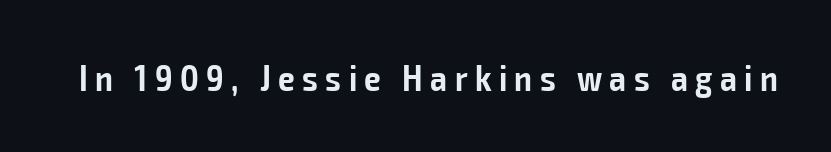
Look at the bottom of the vertical strokes: they stop flat, with no serifs. Character widths vary here, with narrow letters taking less room than wide ones. The typesetting leans somewhat heavy: a semibold. Any mark beneath the type? The region is blank.
